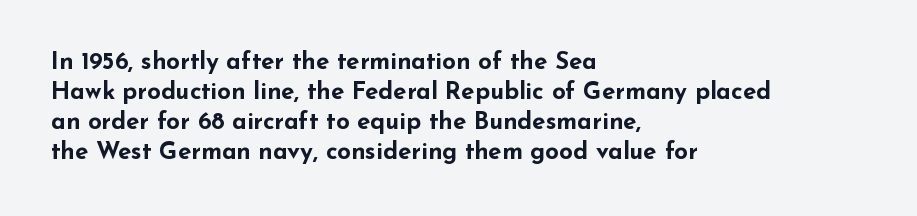
{"italic": "no", "bold": "yes", "underline": "no", "align": "left", "line_spacing": "normal", "line_spacing_ratio": 1.25, "letter_spacing": "normal", "letter_spacing_em": 0.0, "glyph_px": 24}
